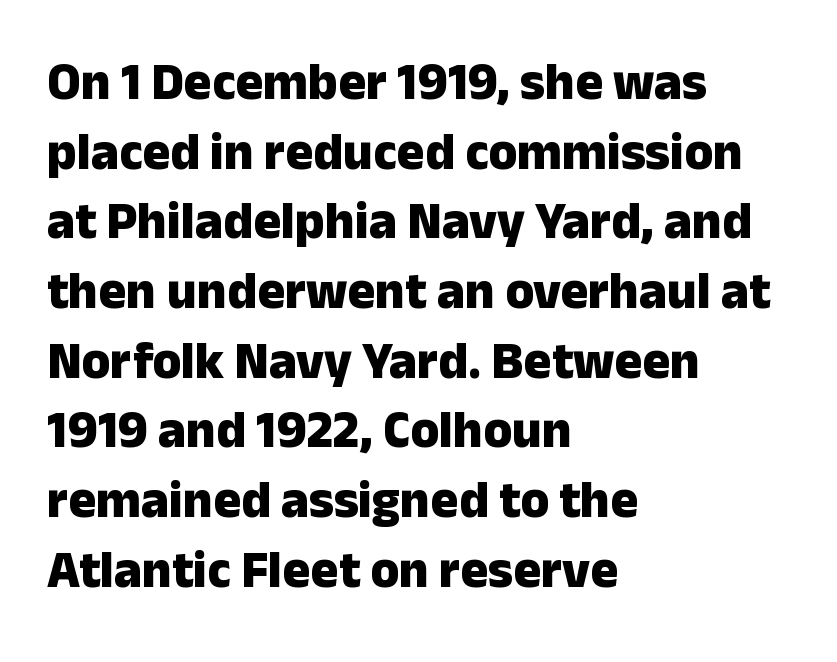
{"serif": "no", "italic": "no", "bold": "yes", "weight": "heavy", "width": "normal", "stroke_contrast": "low", "x_height": "medium", "monospaced": "no", "underline": "no", "align": "left", "line_spacing": "normal", "line_spacing_ratio": 1.34, "letter_spacing": "normal", "letter_spacing_em": 0.0, "glyph_px": 52}
